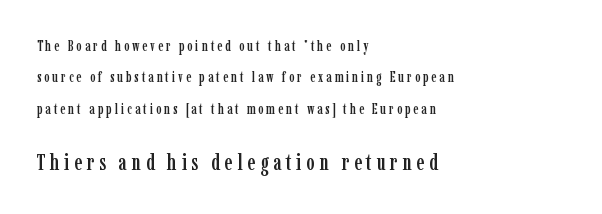
Inter-character spacing is expanded well beyond the font's built-in metrics. Italic: no, the glyphs are upright roman. The text block is weighted toward the left margin, trailing off unevenly rightward. Descender tails drop into unmarked territory.
